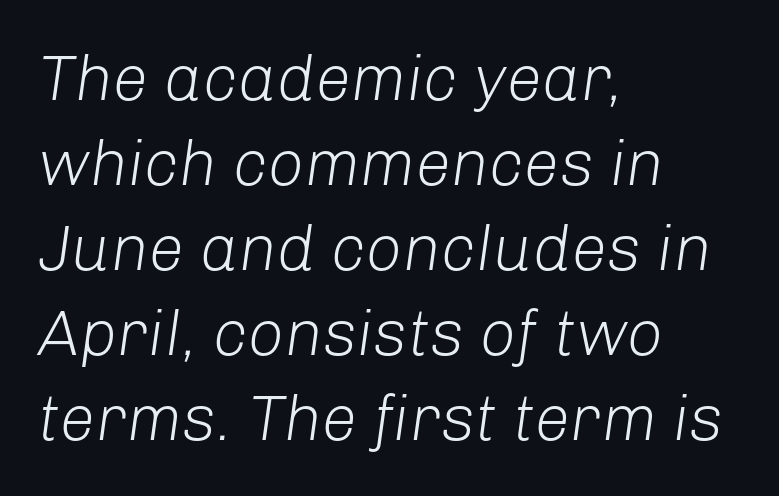
Clear beneath every line of the passage. Note the varied advance widths — an 'i' is clearly narrower than an 'm'. The type is set solid horizontally, with unmodified tracking. The passage shown is not bold in any degree. Successive baselines arrive at the customary interval. This sample uses an oblique cut, with every glyph tilted off the vertical.
